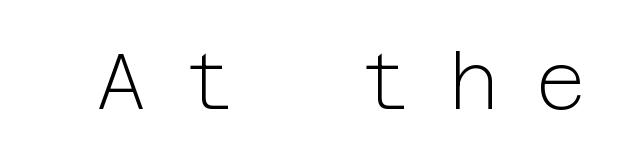
Clear beneath every line of the passage. Look at the tracking — it's clearly loosened, letters drifting apart. The strokes are not fattened; the text isn't bold. Are there feet on the stems? There aren't — it's a sans.
